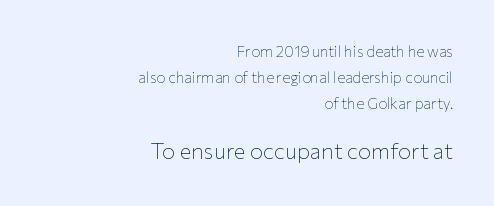
{"italic": "no", "bold": "no", "underline": "no", "align": "right", "line_spacing_ratio": 1.73, "letter_spacing": "normal", "letter_spacing_em": 0.0, "larger_block": "second", "size_ratio": 1.47, "glyph_px": 22}
